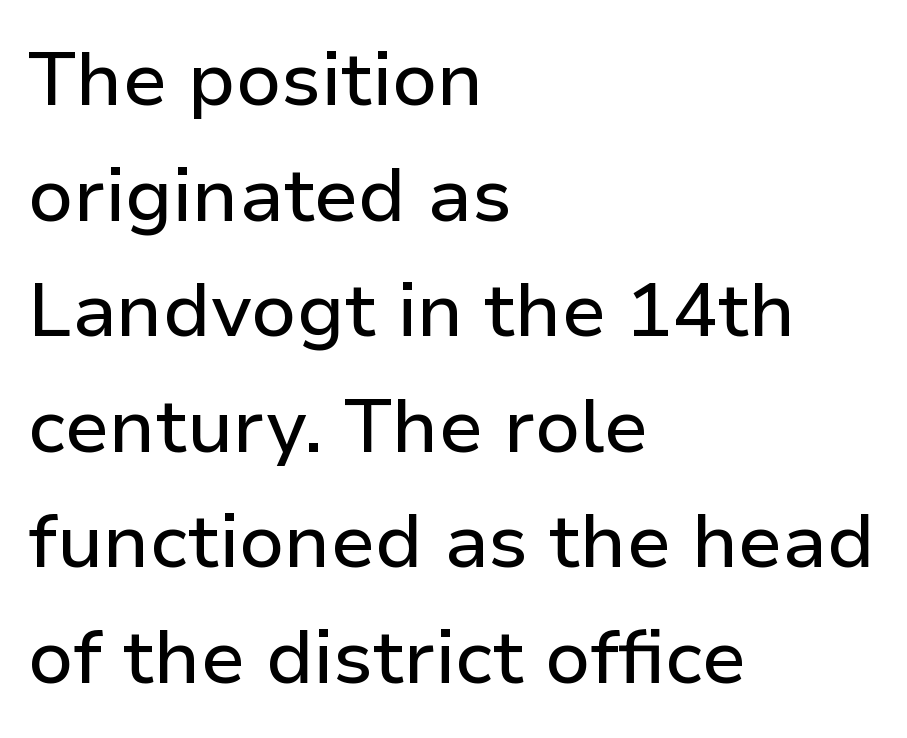
The area under the type is left untouched. The face used here is proportionally spaced, like ordinary book or web type. In CSS terms this would be text-align: left. You can tell it's not italic because the verticals are truly vertical.
